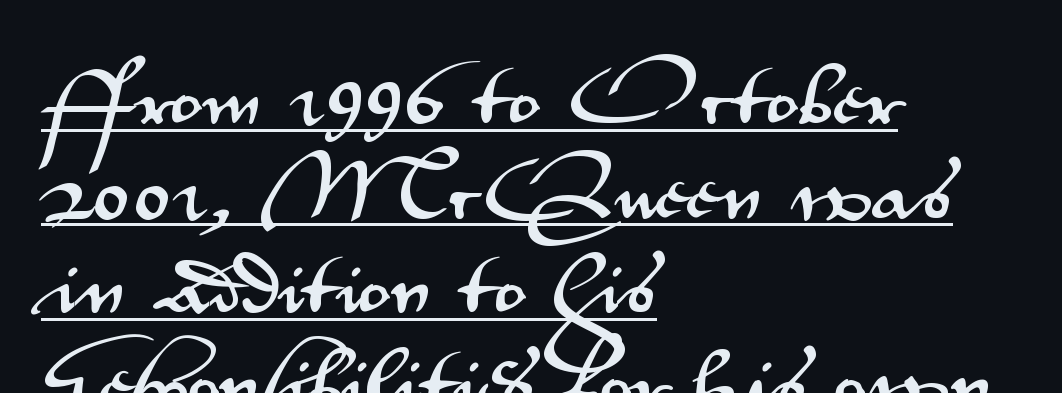
The image shows 68 px wide sans-serif type; set left-aligned, normal line spacing (1.39x), normal letter spacing, underlined; medium stroke contrast and a small x-height.
